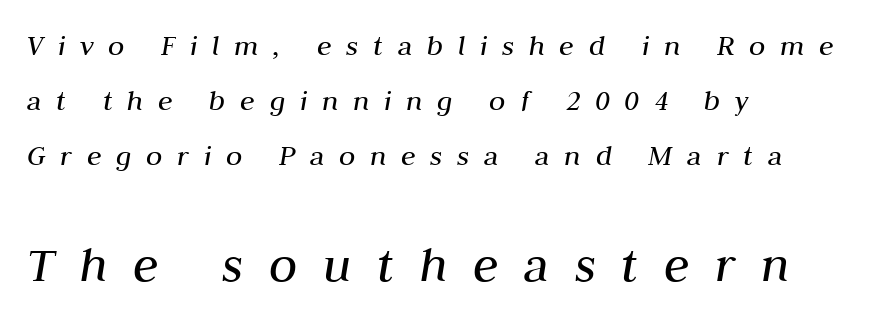
Heft: none added — not bold. Think of a printed novel: that variable character pitch is what you see here. The font's italic variant was chosen for this text. The string is rendered with underlining switched off.
